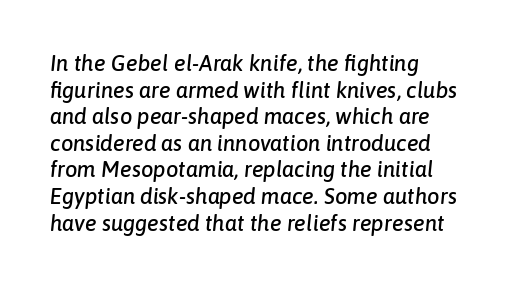
The image shows 22 px text type, italic (leaning right); set left-aligned, line spacing 1.21x, normal letter spacing, not underlined.
